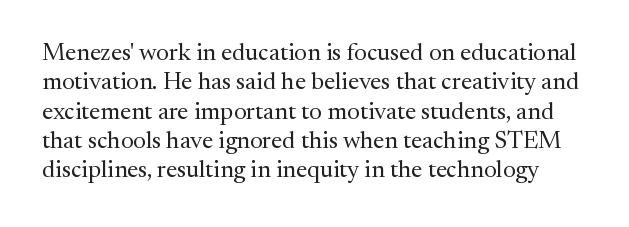
Q: Is the text bold? A: No.
Q: Is the text italic (slanted)? A: No, it is upright.
Q: Is the text underlined? A: No.
Q: Is the spacing between letters normal or unusually wide? A: Normal.
